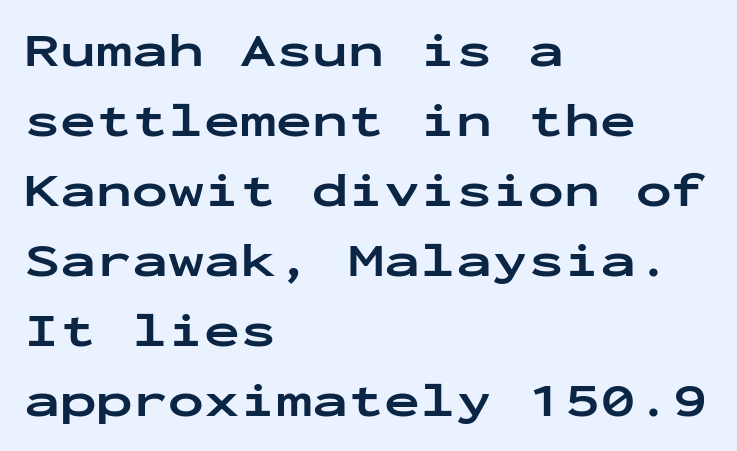
The image shows 48 px bold, wide sans-serif type, upright, monospaced; set left-aligned, normal line spacing (1.46x), normal letter spacing, not underlined; low stroke contrast and a medium x-height.
